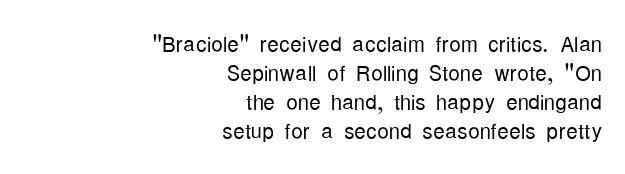
Q: Is the text bold? A: No.
Q: Is the text italic (slanted)? A: No, it is upright.
Q: Is the typeface a serif or a sans-serif typeface? A: Sans-serif.
Q: Is the text underlined? A: No.
Q: How is the paragraph aligned? A: Right-aligned.
Q: Is the spacing between letters normal or unusually wide? A: Normal.
Q: Is the spacing between lines tight, normal or loose? A: Tight.
Q: Width (condensed, normal, or wide)? A: Condensed.
Q: Stroke contrast? A: Low.
Q: x-height? A: Medium.
Q: Monospaced? A: No.
